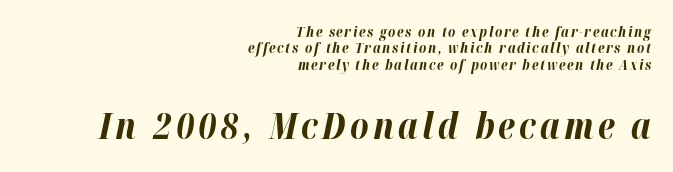
{"italic": "yes", "lean": "right", "slant_degrees": 12, "bold": "yes", "weight": "bold", "width": "normal", "stroke_contrast": "high", "x_height": "medium", "monospaced": "no", "underline": "no", "align": "right", "line_spacing_ratio": 1.17, "larger_block": "second", "size_ratio": 2.57, "glyph_px": 36}
